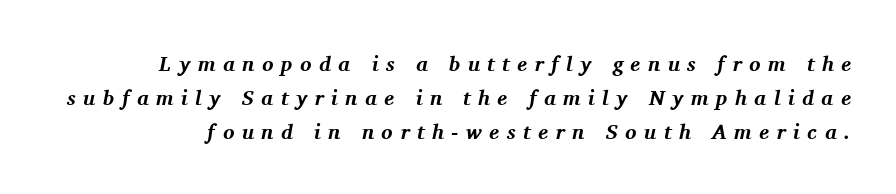
How are the letters spaced? Widely, with obvious added tracking. Students, observe: this is what conventionally led text looks like. Just letters on the line, the space beneath them empty. The face used here has a pronounced slope to its letters. In terms of weight, the rendering is a true, heavy bold.
